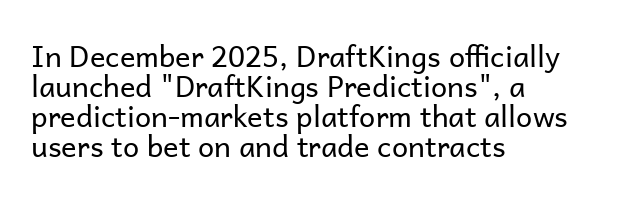
The image shows 29 px regular-weight sans-serif type, upright; set left-aligned, tight line spacing (1.04x), normal letter spacing, not underlined; low stroke contrast and a medium x-height.
